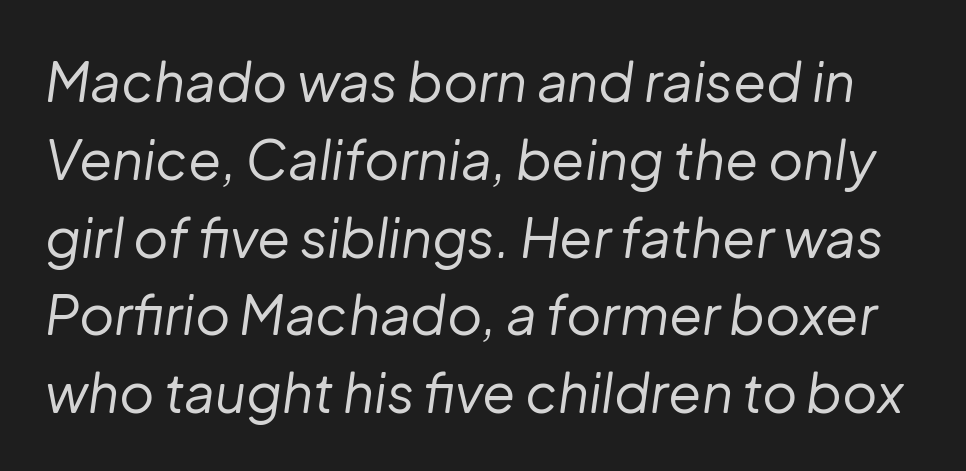
{"italic": "yes", "lean": "right", "slant_degrees": 8, "bold": "no", "weight": "regular", "width": "normal", "stroke_contrast": "low", "x_height": "medium", "monospaced": "no", "underline": "no", "line_spacing": "normal", "line_spacing_ratio": 1.44, "letter_spacing": "normal", "letter_spacing_em": 0.0, "glyph_px": 54}
